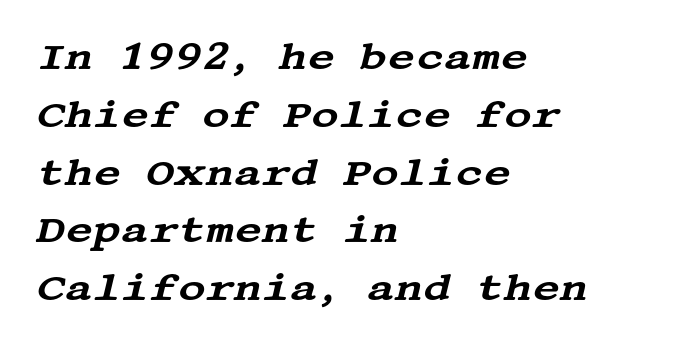
Q: Is the text italic (slanted)? A: Yes, it leans right by about 13 degrees.
Q: Is the typeface a serif or a sans-serif typeface? A: Serif.
Q: Is the text underlined? A: No.
Q: How is the paragraph aligned? A: Left-aligned.
Q: Is the spacing between letters normal or unusually wide? A: Normal.
Q: Is the spacing between lines tight, normal or loose? A: Normal.
Q: Width (condensed, normal, or wide)? A: Wide.
Q: Stroke contrast? A: Medium.
Q: x-height? A: Large.
